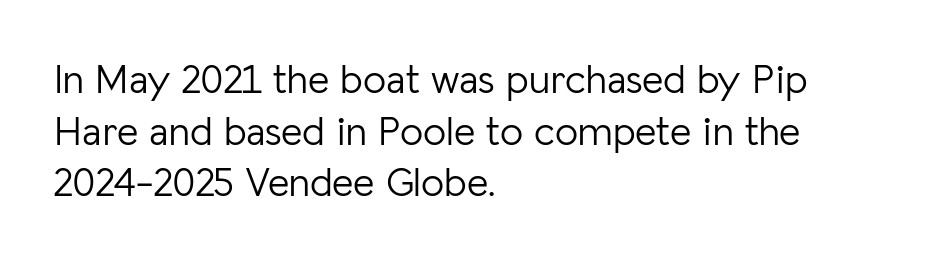
The image shows 41 px light sans-serif type, upright; set left-aligned, normal line spacing (1.26x), normal letter spacing, not underlined; low stroke contrast and a medium x-height.
